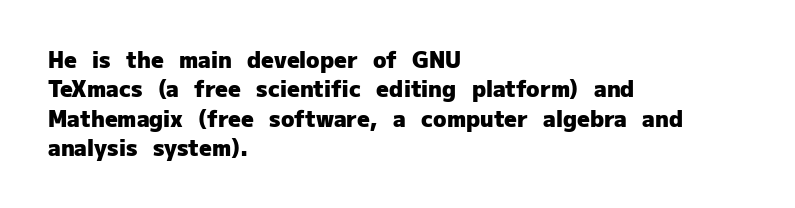
The image shows 22 px bold type, upright; set left-aligned, normal line spacing (1.34x), normal letter spacing, not underlined.
